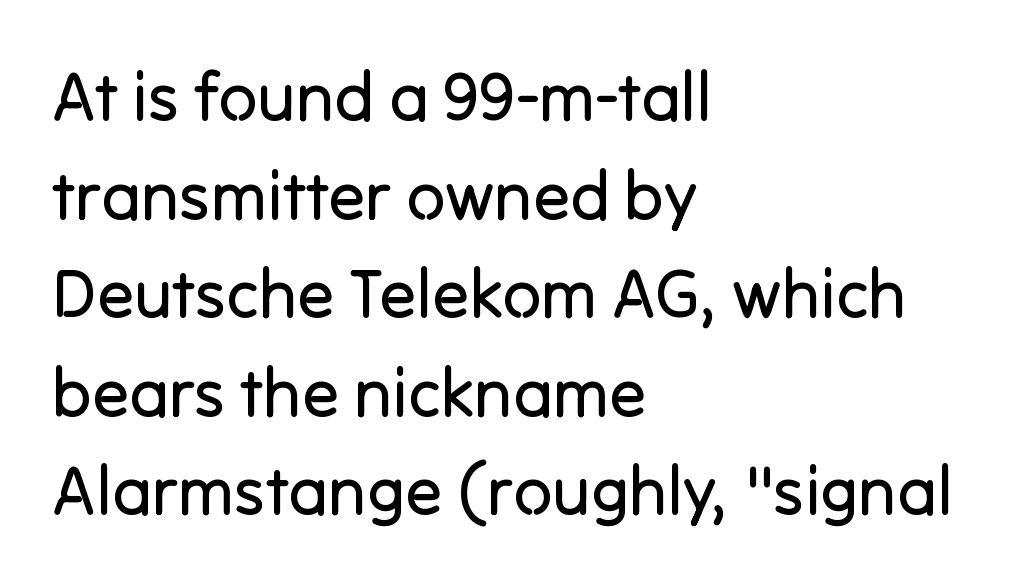
Unlike italic type, these characters show no tilt at all. The passage shown has conventional tracking throughout. Visually the block forms a straight wall on the left and a jagged coastline on the right. Leading matches the norm, producing a regular column.
